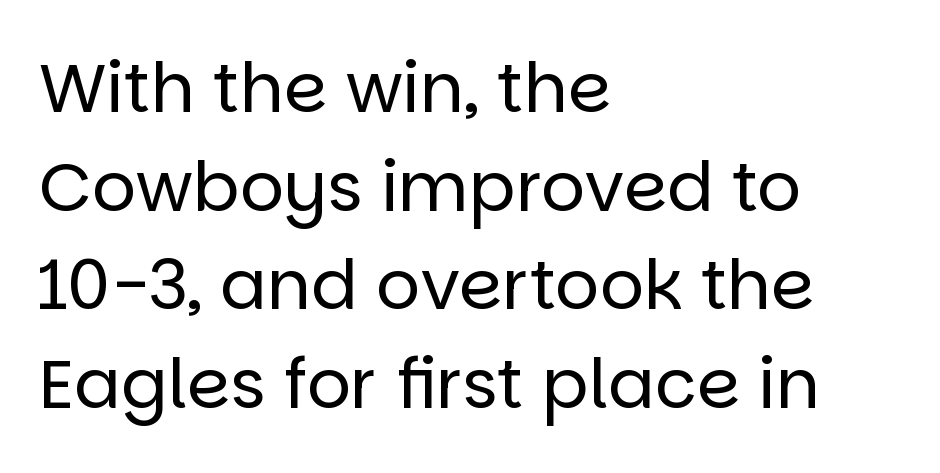
Is there any slant? The stems are plumb. You could call the tracking neutral — neither tight nor loose. The designer went with a sans here, leaving each stem footless. The cut favours lightness, reaching ordinary text weight at its darkest. Each letter keeps its own natural width here, so spacing adapts to shape.
